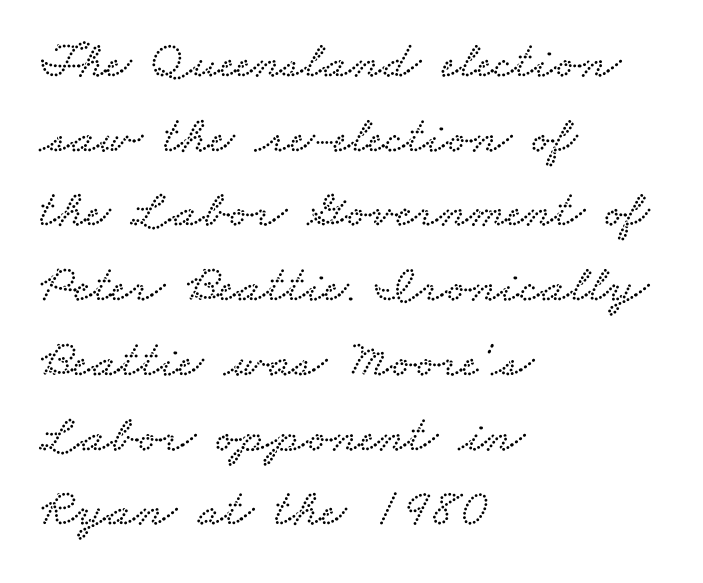
The passage is arranged the way most books set body copy — flush left. Decoration check: the copy has no underline. The rendering uses natural spacing where letterforms have individual widths. The glyphs in this specimen are seriffed. There is no visible air inserted between adjacent glyphs. A normal amount of white space separates one row of letters from the next.
